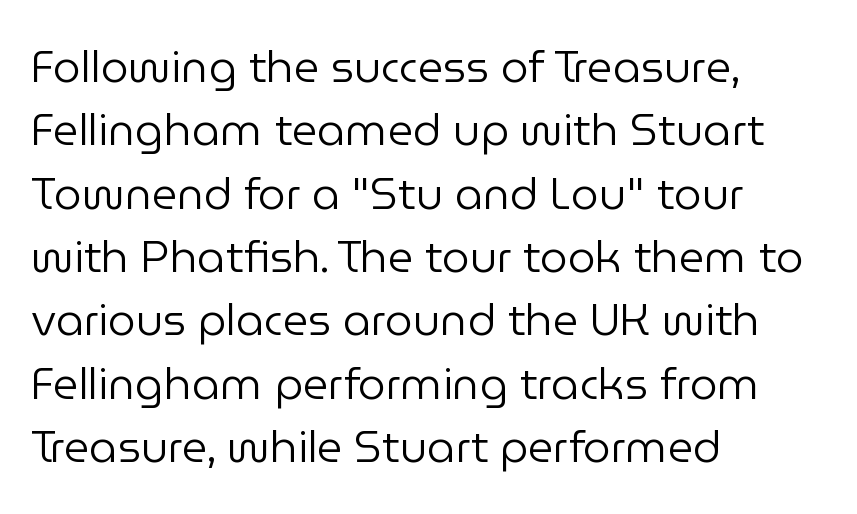
Does extra space separate the letters? No, they use regular spacing. This sample keeps an unexceptional amount of space between lines. The face used here is proportionally spaced, like ordinary book or web type. Short and long lines alike share a common starting point at left. Every character sits straight up, as roman type does. Each stroke keeps to a modest, everyday thickness or less.
